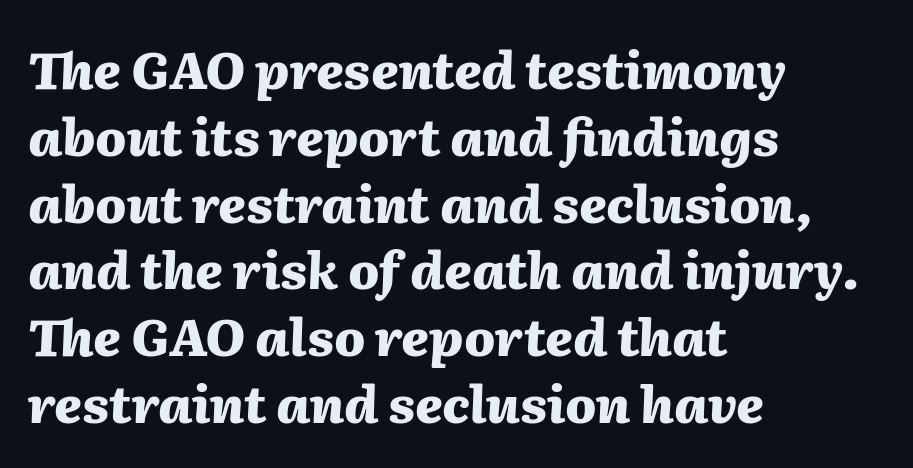
The letters are bold, with thick, heavy strokes. This rendering leaves character spacing at its baseline value. Varying glyph widths throughout — classic text-font behaviour. Normally led — the rows are evenly, conventionally spaced.
